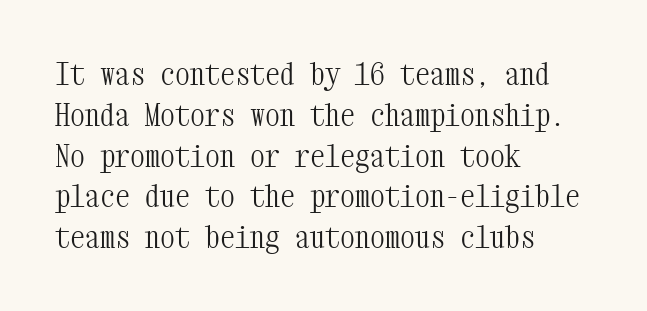
The image shows 30 px light, condensed serif type, upright, monospaced; set left-aligned, normal line spacing (1.36x), normal letter spacing, not underlined; medium stroke contrast and a medium x-height.
